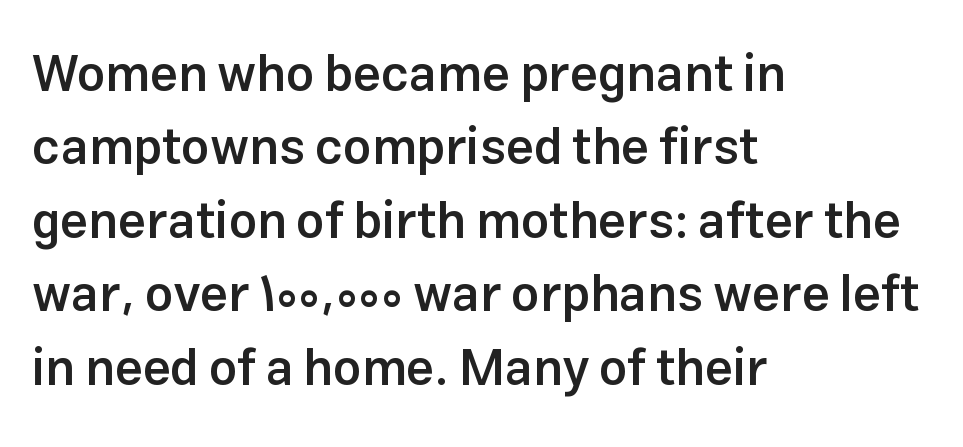
{"serif": "no", "italic": "no", "bold": "semi", "weight": "semibold", "width": "normal", "stroke_contrast": "low", "x_height": "medium", "monospaced": "no", "underline": "no", "align": "left", "line_spacing": "normal", "line_spacing_ratio": 1.47, "letter_spacing": "normal", "letter_spacing_em": 0.0, "glyph_px": 50}
